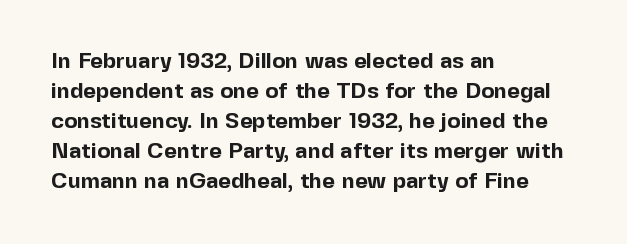
Italic: no, the glyphs are upright roman. Standard letterfit; no display-style spreading of the glyphs. Glance below the letters and you will spot only blank space. Its strokes are broad and dark, the hallmark of bold type.
